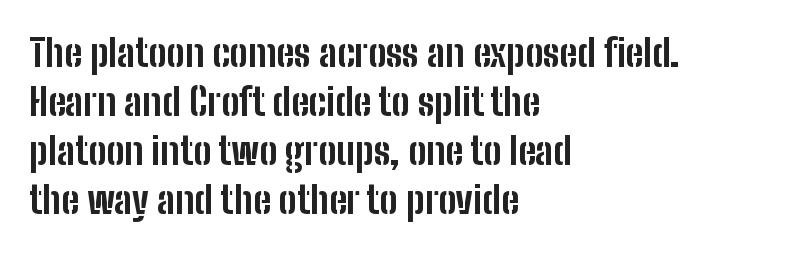
{"serif": "no", "italic": "no", "bold": "yes", "weight": "bold", "width": "condensed", "stroke_contrast": "low", "x_height": "medium", "monospaced": "no", "underline": "no", "align": "left", "line_spacing": "normal", "line_spacing_ratio": 1.29, "letter_spacing": "normal", "letter_spacing_em": 0.0, "glyph_px": 38}
